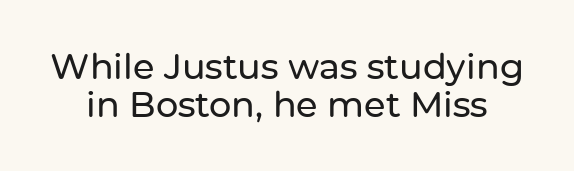
Q: Is the text italic (slanted)? A: No, it is upright.
Q: Is the typeface a serif or a sans-serif typeface? A: Sans-serif.
Q: Is the text underlined? A: No.
Q: Is the spacing between letters normal or unusually wide? A: Normal.
Q: Is the spacing between lines tight, normal or loose? A: Tight.
Q: Width (condensed, normal, or wide)? A: Normal.
Q: Stroke contrast? A: Low.
Q: x-height? A: Medium.
Q: Monospaced? A: No.
